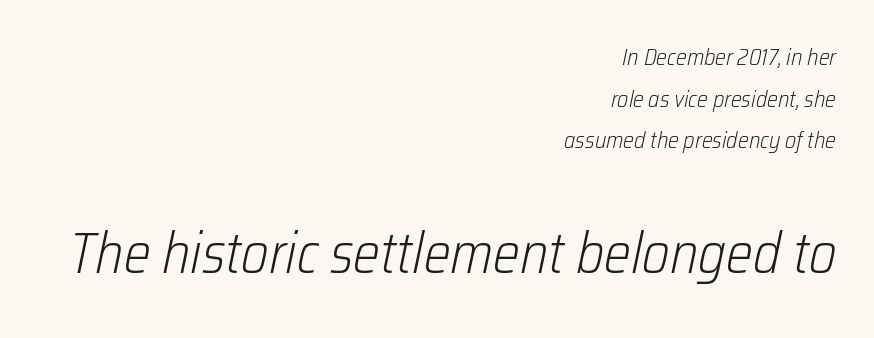
The image shows 57 px light, condensed type, italic (leaning right); set right-aligned, line spacing 1.81x, normal letter spacing, not underlined; the second (bottom) block is 2.48x larger; low stroke contrast and a medium x-height.
